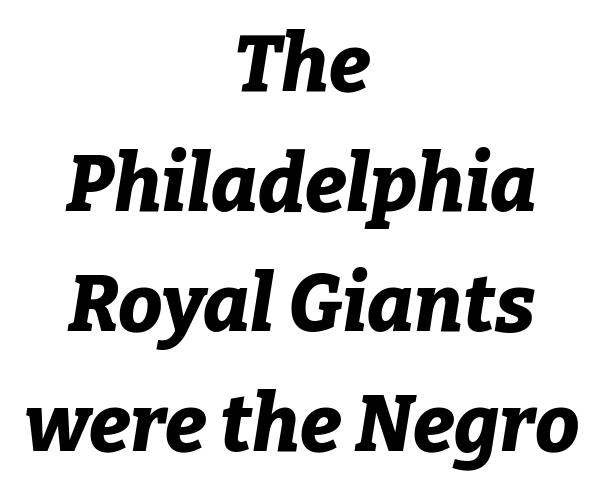
{"italic": "yes", "lean": "right", "slant_degrees": 9, "bold": "yes", "weight": "bold", "width": "normal", "stroke_contrast": "low", "x_height": "medium", "monospaced": "no", "underline": "no", "align": "center", "line_spacing": "normal", "line_spacing_ratio": 1.52, "letter_spacing": "normal", "letter_spacing_em": 0.0, "glyph_px": 79}
